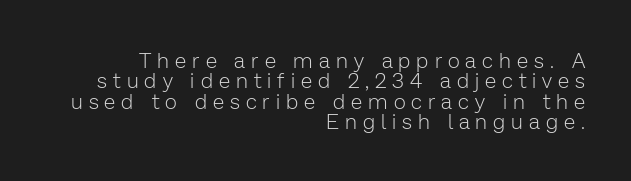
The words here are not underlined. Stroke thickness stays within the range of a standard reading face or lighter. The rendering inserts visible extra space after every character. Line spacing here is tight. These lines were composed using upright roman letters.
